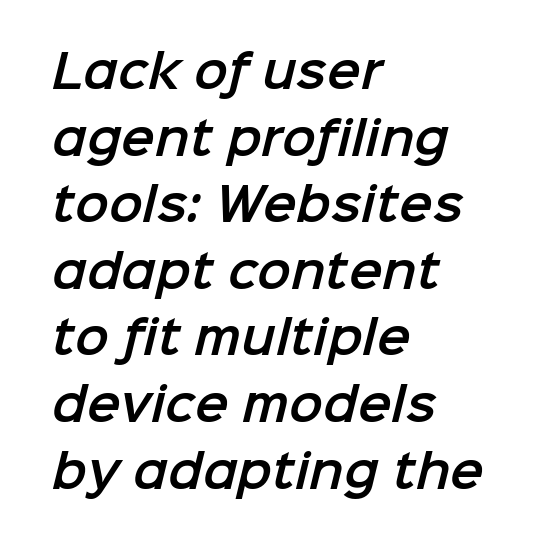
The image shows 45 px sans-serif type; set left-aligned, normal line spacing (1.48x), normal letter spacing, not underlined; low stroke contrast and a medium x-height.
